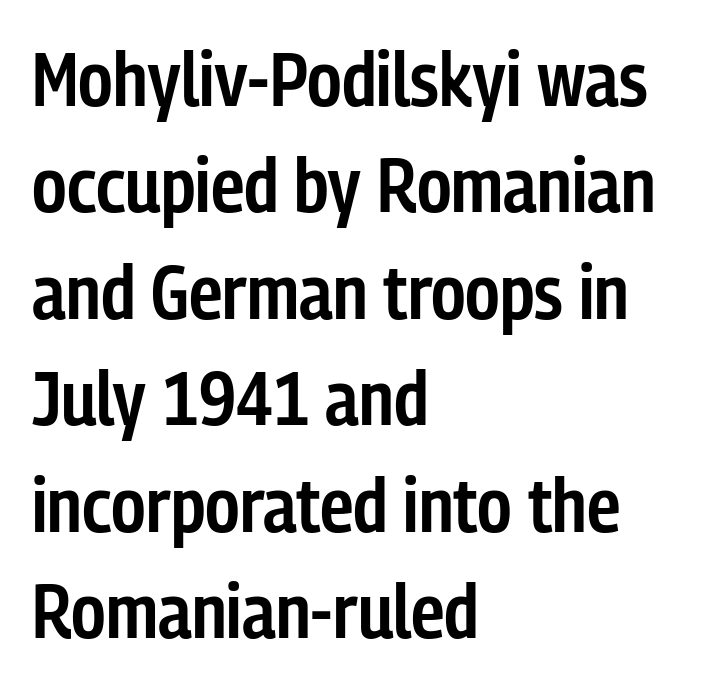
{"serif": "no", "italic": "no", "bold": "semi", "weight": "semibold", "width": "condensed", "stroke_contrast": "low", "x_height": "medium", "monospaced": "no", "underline": "no", "align": "left", "line_spacing": "normal", "line_spacing_ratio": 1.4, "letter_spacing": "normal", "letter_spacing_em": 0.0, "glyph_px": 76}
